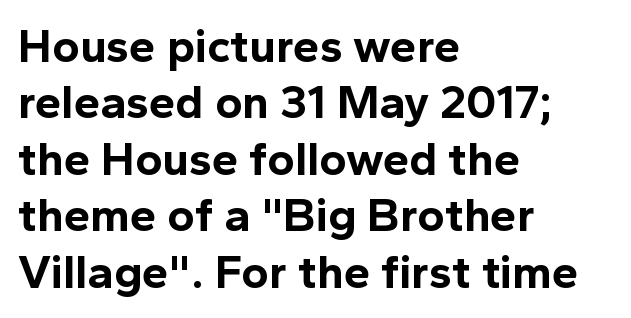
The image shows 47 px bold sans-serif type, upright; set left-aligned, line spacing 1.2x, normal letter spacing, not underlined; a medium x-height.
